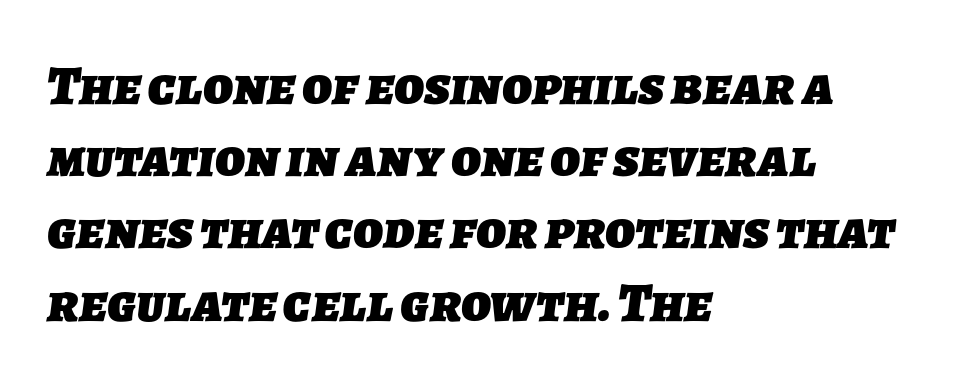
The image shows 56 px heavy sans-serif type; set left-aligned, normal line spacing (1.29x), normal letter spacing, not underlined; low stroke contrast and a medium x-height.
